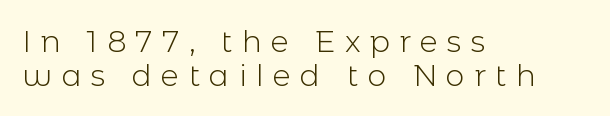
Every character sits straight up, as roman type does. The block of text is dense from top to bottom, with scant space between rows. Is this a heavy cut? Hardly; it is regular or lighter. Check the space under the baseline: it is left empty.
